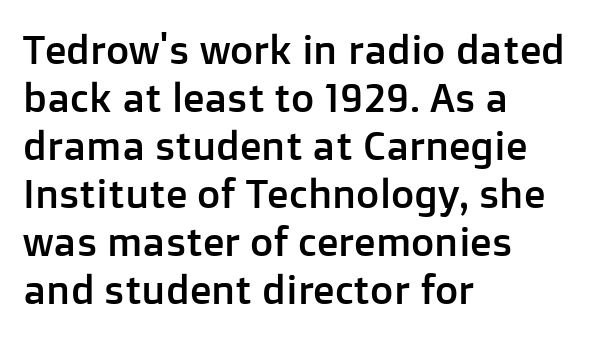
The image shows 40 px sans-serif type, upright; set left-aligned, line spacing 1.2x, normal letter spacing, not underlined; low stroke contrast and a medium x-height.
